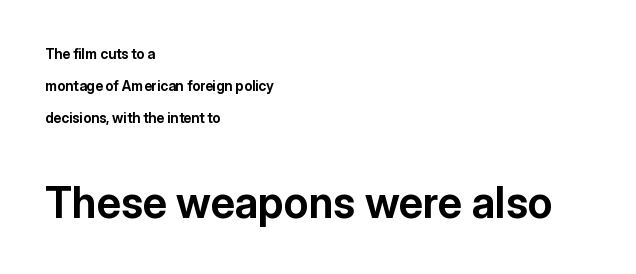
The type sits square on the baseline with zero lean. Look at the tracking — it's just the regular setting, nothing added. The second block has been scaled up relative to the first. Alignment: flush left.
